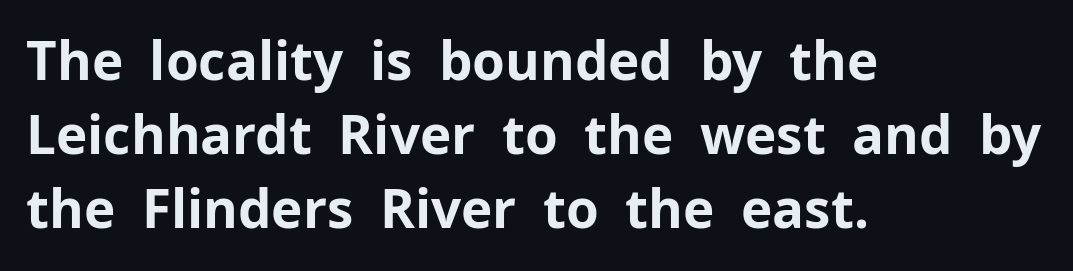
Q: Is the text bold? A: Yes.
Q: Is the text italic (slanted)? A: No, it is upright.
Q: Is the typeface a serif or a sans-serif typeface? A: Sans-serif.
Q: Is the text underlined? A: No.
Q: How is the paragraph aligned? A: Left-aligned.
Q: Is the spacing between letters normal or unusually wide? A: Normal.
Q: Is the spacing between lines tight, normal or loose? A: Normal.
Q: Width (condensed, normal, or wide)? A: Normal.
Q: Stroke contrast? A: Low.
Q: x-height? A: Medium.
Q: Monospaced? A: No.
